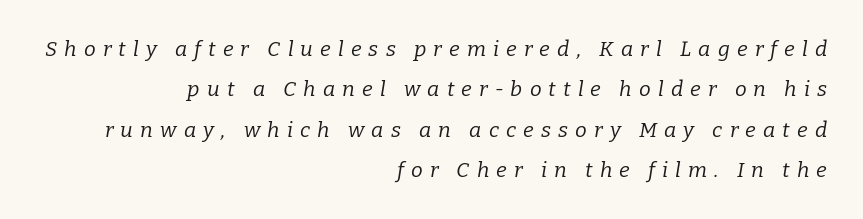
{"italic": "yes", "lean": "right", "slant_degrees": 9, "bold": "no", "underline": "no", "align": "right", "line_spacing": "loose", "line_spacing_ratio": 1.92, "letter_spacing": "wide", "letter_spacing_em": 0.34, "glyph_px": 21}
